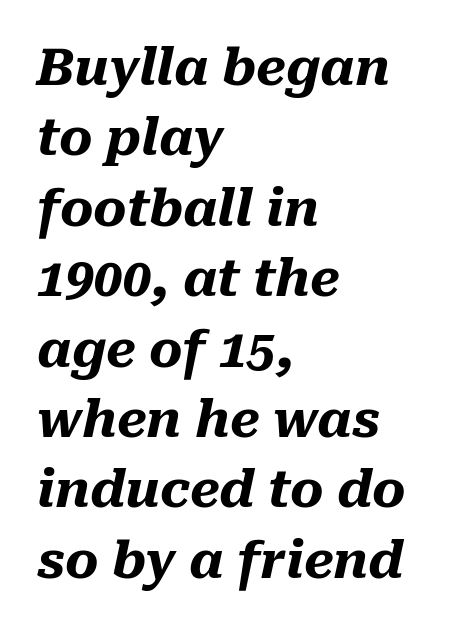
Q: Is the text bold? A: Yes.
Q: Is the text italic (slanted)? A: Yes, it leans right by about 10 degrees.
Q: Is the text underlined? A: No.
Q: How is the paragraph aligned? A: Left-aligned.
Q: Is the spacing between letters normal or unusually wide? A: Normal.
Q: Is the spacing between lines tight, normal or loose? A: Normal.
Q: Width (condensed, normal, or wide)? A: Normal.
Q: Stroke contrast? A: Medium.
Q: x-height? A: Medium.
Q: Monospaced? A: No.
